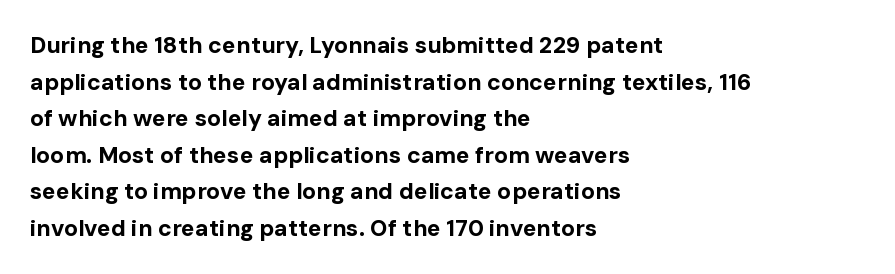
{"italic": "no", "bold": "yes", "underline": "no", "align": "left", "line_spacing": "normal", "line_spacing_ratio": 1.59, "letter_spacing": "normal", "letter_spacing_em": 0.0, "glyph_px": 23}
